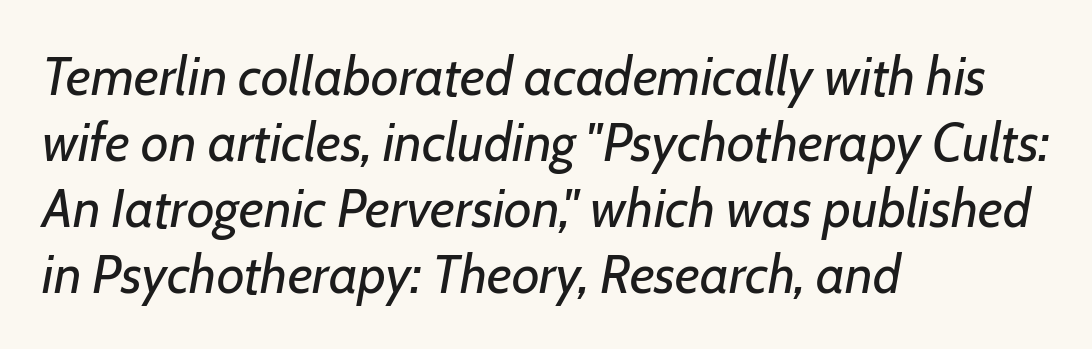
Q: Is the text bold? A: No.
Q: Is the text italic (slanted)? A: Yes, it leans right by about 7 degrees.
Q: Is the text underlined? A: No.
Q: How is the paragraph aligned? A: Left-aligned.
Q: Is the spacing between letters normal or unusually wide? A: Normal.
Q: Width (condensed, normal, or wide)? A: Normal.
Q: Stroke contrast? A: Low.
Q: x-height? A: Medium.
Q: Monospaced? A: No.
